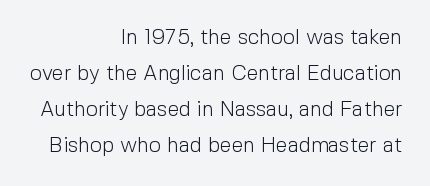
Ascenders rise straight up at ninety degrees. Descenders hang freely into open space. Every row of glyphs terminates at an identical x-position on the right. The face looks like a standard text weight, possibly lighter. The rendering keeps characters at their native spacing.
